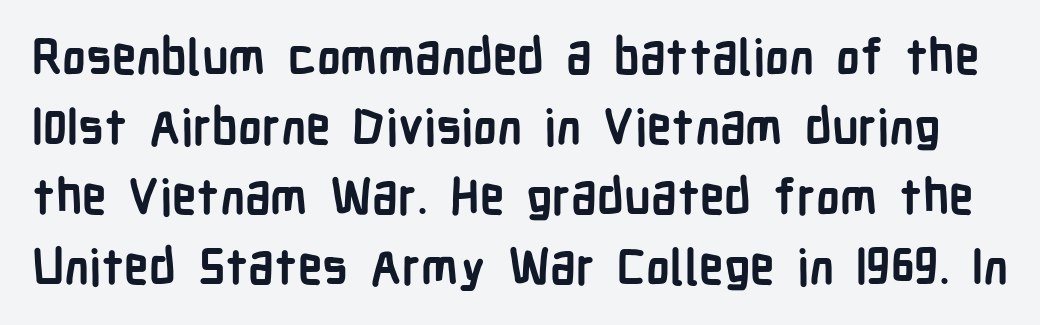
Looks like regular typesetting: each glyph gets only the width it needs. This sample keeps an unexceptional amount of space between lines. Does the weight exceed regular? Yes, all the way to bold. Notice how the stems are strictly vertical — no italics here.
